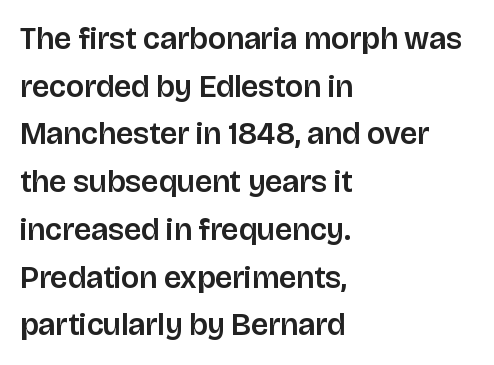
{"serif": "no", "italic": "no", "width": "normal", "stroke_contrast": "low", "x_height": "large", "monospaced": "no", "underline": "no", "align": "left", "line_spacing": "normal", "line_spacing_ratio": 1.54, "letter_spacing": "normal", "letter_spacing_em": 0.0, "glyph_px": 31}
